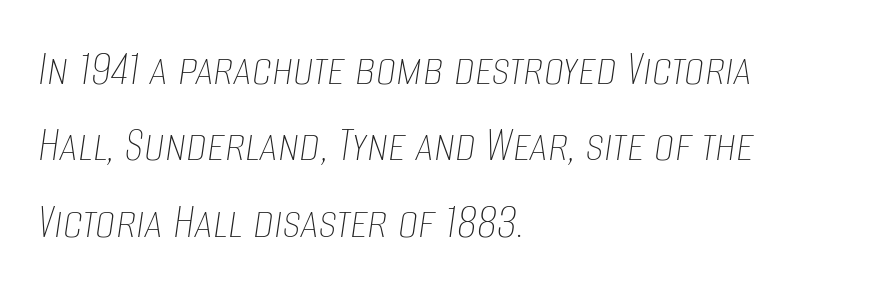
{"italic": "yes", "lean": "right", "slant_degrees": 8, "bold": "no", "weight": "thin", "width": "condensed", "stroke_contrast": "low", "x_height": "large", "monospaced": "no", "underline": "no", "align": "left", "line_spacing": "normal", "line_spacing_ratio": 1.5, "letter_spacing": "normal", "letter_spacing_em": 0.0, "glyph_px": 51}
